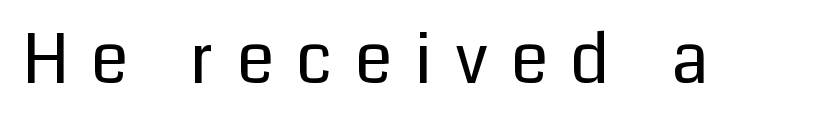
A typesetter would label this face a sans. The characters are drawn with everyday or finer stroke widths. The lettering stays uniformly vertical, giving the passage a roman look. Each letter keeps its own natural width here, so spacing adapts to shape. This sample uses expanded letter spacing, leaving extra air between glyphs.
